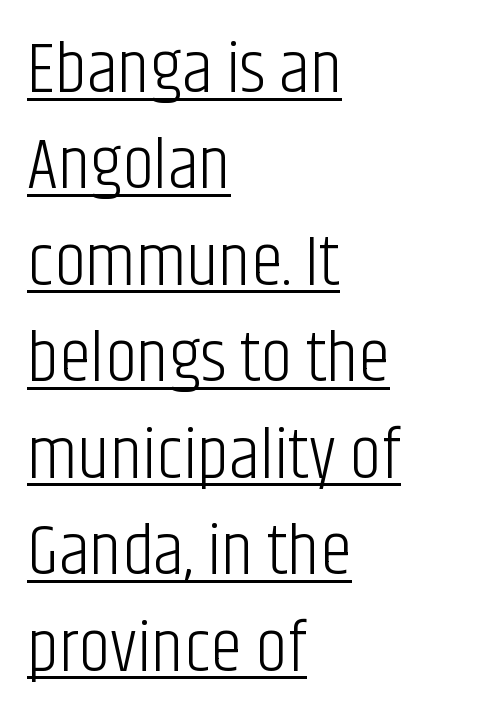
{"serif": "no", "italic": "no", "bold": "no", "weight": "light", "width": "condensed", "stroke_contrast": "low", "x_height": "large", "monospaced": "no", "underline": "yes", "align": "left", "line_spacing": "normal", "line_spacing_ratio": 1.34, "letter_spacing": "normal", "letter_spacing_em": 0.0, "glyph_px": 72}
